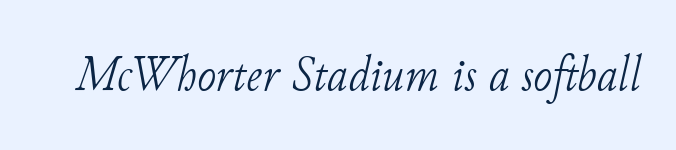
Q: Is the text bold? A: No.
Q: Is the text italic (slanted)? A: Yes, it leans right by about 11 degrees.
Q: Is the typeface a serif or a sans-serif typeface? A: Serif.
Q: Is the text underlined? A: No.
Q: Is the spacing between letters normal or unusually wide? A: Normal.
Q: Width (condensed, normal, or wide)? A: Normal.
Q: Stroke contrast? A: Low.
Q: x-height? A: Small.
Q: Monospaced? A: No.
